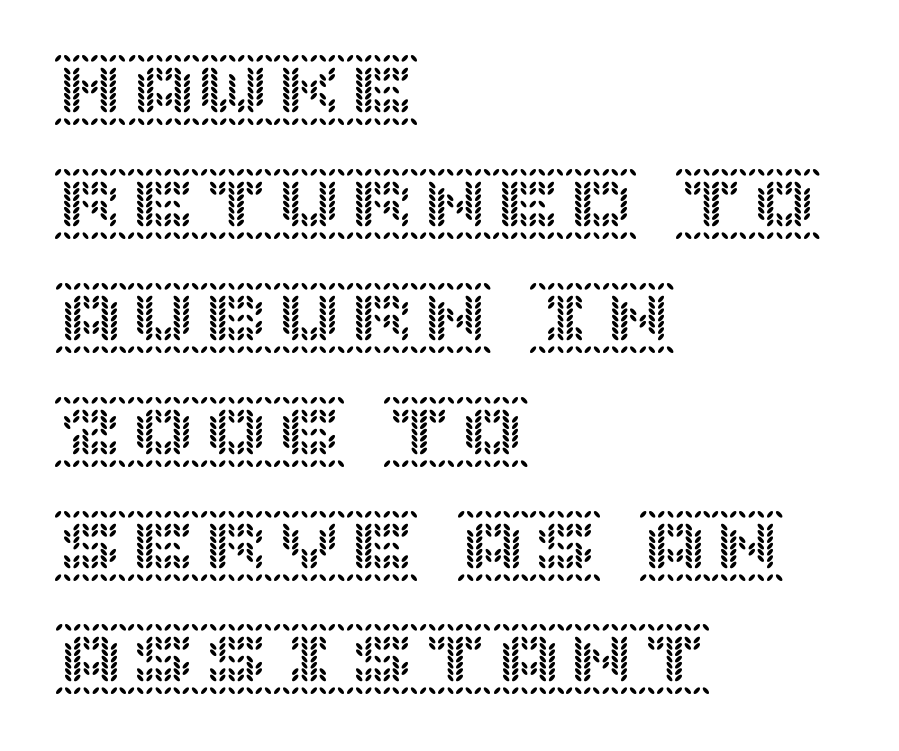
Q: Is the text italic (slanted)? A: No, it is upright.
Q: Is the text underlined? A: No.
Q: How is the paragraph aligned? A: Left-aligned.
Q: Is the spacing between letters normal or unusually wide? A: Normal.
Q: Is the spacing between lines tight, normal or loose? A: Normal.
Q: Width (condensed, normal, or wide)? A: Normal.
Q: x-height? A: Large.
